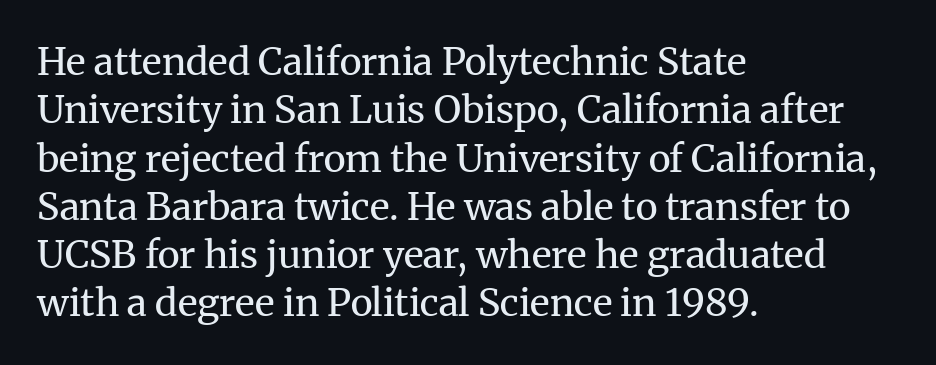
Q: Is the text bold? A: No.
Q: Is the text italic (slanted)? A: No, it is upright.
Q: Is the typeface a serif or a sans-serif typeface? A: Serif.
Q: Is the text underlined? A: No.
Q: How is the paragraph aligned? A: Left-aligned.
Q: Is the spacing between letters normal or unusually wide? A: Normal.
Q: Is the spacing between lines tight, normal or loose? A: Normal.
Q: Width (condensed, normal, or wide)? A: Normal.
Q: Stroke contrast? A: Medium.
Q: x-height? A: Medium.
Q: Monospaced? A: No.
